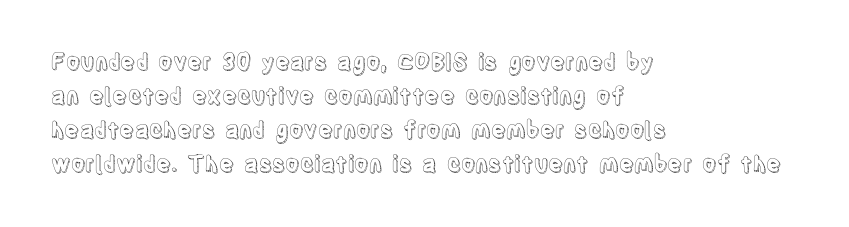
Q: Is the text italic (slanted)? A: No, it is upright.
Q: Is the text underlined? A: No.
Q: How is the paragraph aligned? A: Left-aligned.
Q: Is the spacing between letters normal or unusually wide? A: Normal.
Q: Is the spacing between lines tight, normal or loose? A: Normal.
